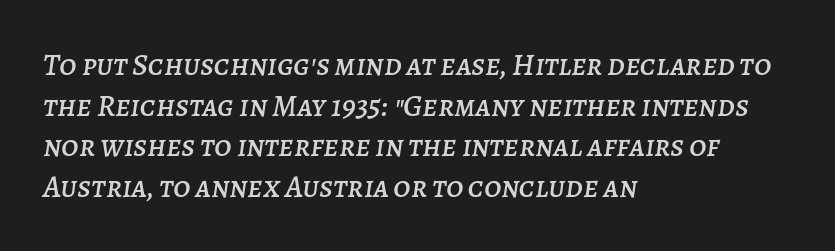
The image shows 31 px text type, italic (leaning right); set left-aligned, normal line spacing (1.31x), normal letter spacing, not underlined; low stroke contrast and a large x-height.
